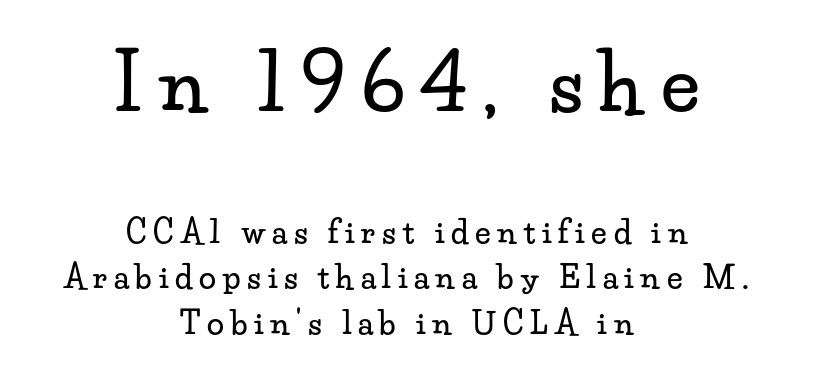
Q: Is the text italic (slanted)? A: No, it is upright.
Q: Is the typeface a serif or a sans-serif typeface? A: Serif.
Q: Is the text underlined? A: No.
Q: How is the paragraph aligned? A: Centered.
Q: Is the spacing between letters normal or unusually wide? A: Unusually wide.
Q: Is the spacing between lines tight, normal or loose? A: Normal.
Q: Which block of text is set in a larger size, the first (top) or the second (bottom)? A: The first (top) one.
Q: Width (condensed, normal, or wide)? A: Wide.
Q: Stroke contrast? A: Low.
Q: x-height? A: Small.
Q: Monospaced? A: No.
